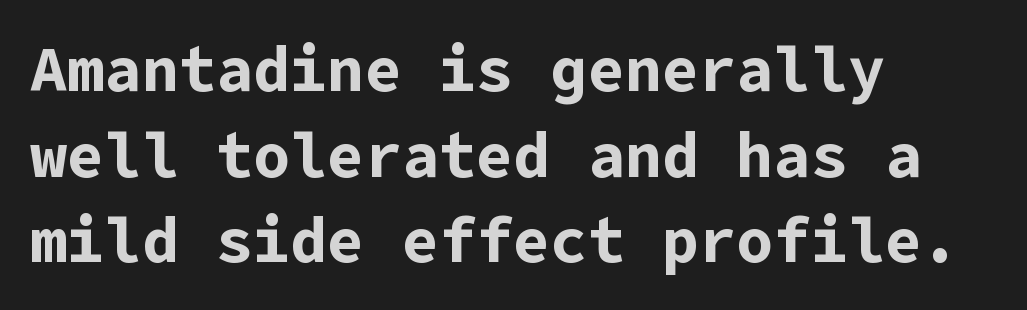
Check where the strokes stop: nothing finishes them off — pure sans. If you drew a line through each stem, it would be perfectly vertical. As a designer I'd log this as weight 700, bold. The zone under the glyphs is completely vacant.
